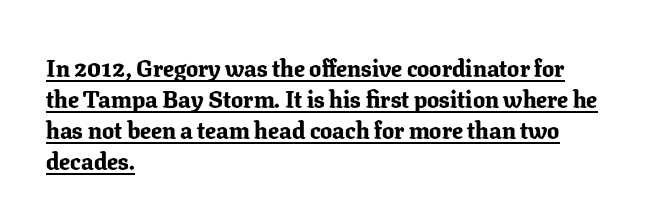
{"italic": "no", "bold": "yes", "underline": "yes", "align": "left", "line_spacing": "normal", "line_spacing_ratio": 1.29, "letter_spacing": "normal", "letter_spacing_em": 0.0, "glyph_px": 24}
